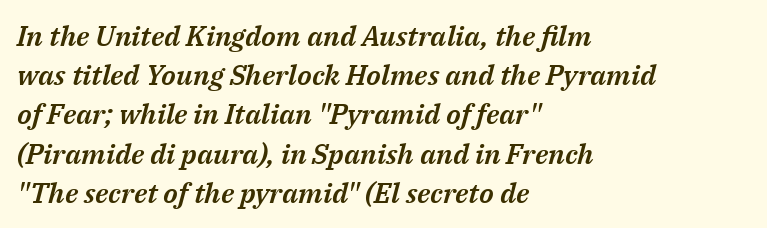
A bare baseline throughout the passage. Italic: yes, the glyphs are oblique. Do the characters align in a grid? No, the font is proportional. Honestly, the letter spacing is just normal — you wouldn't notice it.
